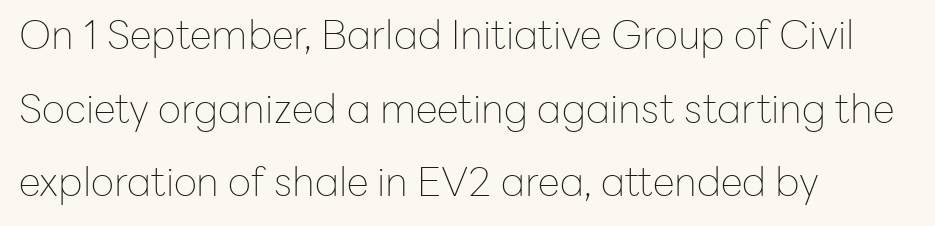
Q: Is the text bold? A: No.
Q: Is the text italic (slanted)? A: No, it is upright.
Q: Is the typeface a serif or a sans-serif typeface? A: Sans-serif.
Q: Is the text underlined? A: No.
Q: How is the paragraph aligned? A: Left-aligned.
Q: Is the spacing between letters normal or unusually wide? A: Normal.
Q: Width (condensed, normal, or wide)? A: Normal.
Q: Stroke contrast? A: Low.
Q: x-height? A: Medium.
Q: Monospaced? A: No.
